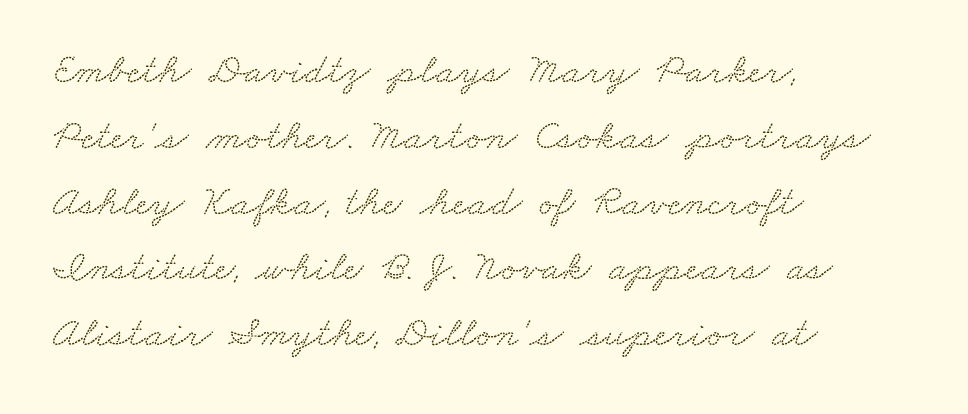
The image shows 43 px wide serif type; set left-aligned, normal line spacing (1.53x), normal letter spacing, not underlined; low stroke contrast and a small x-height.
